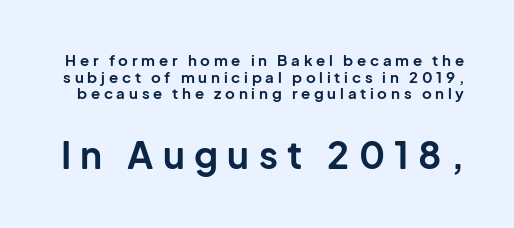
The image shows 37 px bold sans-serif type, upright; set tight line spacing (1.11x), unusually wide letter spacing (+0.25 em), not underlined; the second (bottom) block is 2.47x larger; low stroke contrast and a medium x-height.
